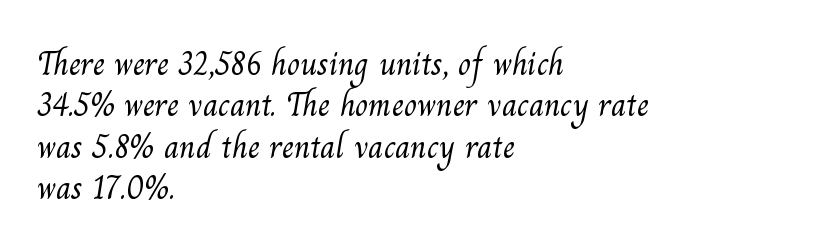
Each letter keeps its own natural width here, so spacing adapts to shape. This reads as an unemphasized weight, regular at the heaviest. Here the glyphs are tracked normally, forming tight word shapes. Horizontal alignment here is leftward, the default for most running prose. Does the type have serifs? Yes, each stem ends in a small foot. The baseline area is clear.
